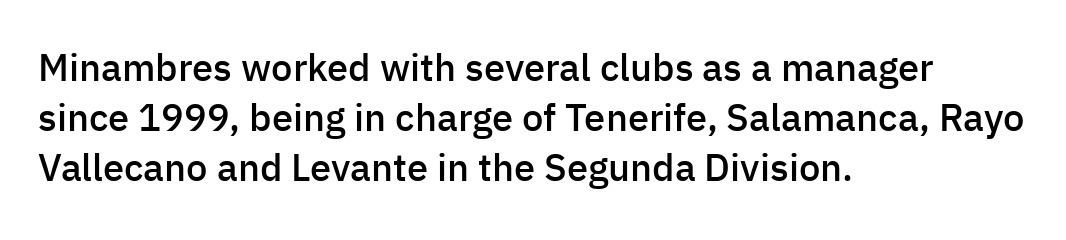
Q: Is the text bold? A: Semi-bold.
Q: Is the text italic (slanted)? A: No, it is upright.
Q: Is the typeface a serif or a sans-serif typeface? A: Sans-serif.
Q: Is the text underlined? A: No.
Q: How is the paragraph aligned? A: Left-aligned.
Q: Is the spacing between letters normal or unusually wide? A: Normal.
Q: Is the spacing between lines tight, normal or loose? A: Normal.
Q: Width (condensed, normal, or wide)? A: Normal.
Q: Stroke contrast? A: Low.
Q: x-height? A: Medium.
Q: Monospaced? A: No.
